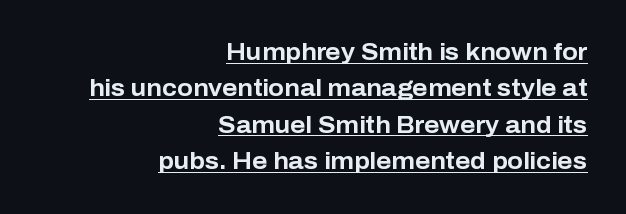
Designer's note — italics off, roman on. Like a heading marked for emphasis, these lines bear an underscore. Summary of vertical rhythm: regular, with standard interline spacing. Is the letter spacing exaggerated? No — it looks like the ordinary default.
